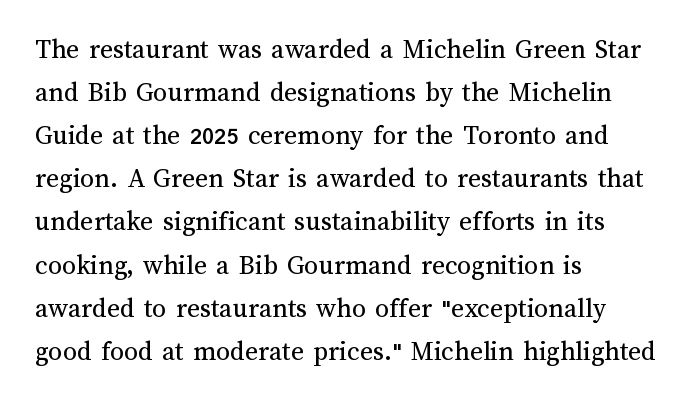
Q: Is the text bold? A: No.
Q: Is the text italic (slanted)? A: No, it is upright.
Q: Is the text underlined? A: No.
Q: How is the paragraph aligned? A: Left-aligned.
Q: Is the spacing between letters normal or unusually wide? A: Normal.
Q: Is the spacing between lines tight, normal or loose? A: Normal.
Q: Width (condensed, normal, or wide)? A: Normal.
Q: Stroke contrast? A: Medium.
Q: x-height? A: Medium.
Q: Monospaced? A: No.
